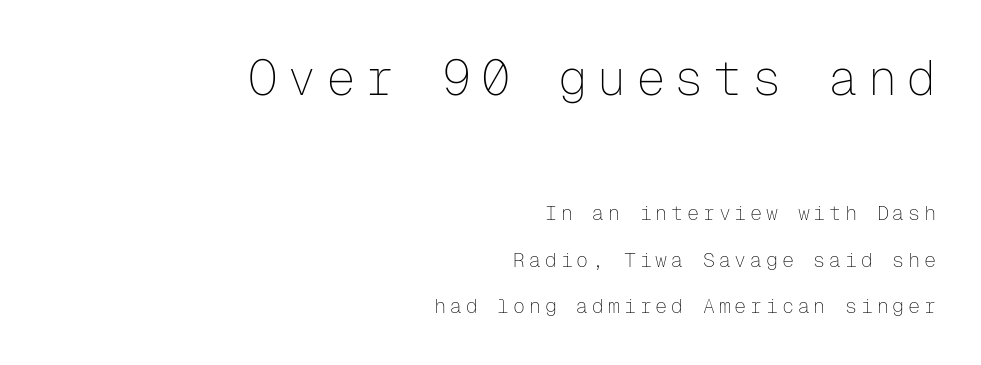
{"serif": "no", "italic": "no", "bold": "no", "weight": "thin", "width": "normal", "stroke_contrast": "low", "x_height": "medium", "monospaced": "yes", "underline": "no", "align": "right", "line_spacing": "loose", "line_spacing_ratio": 2.34, "larger_block": "first", "size_ratio": 2.45, "glyph_px": 49}
